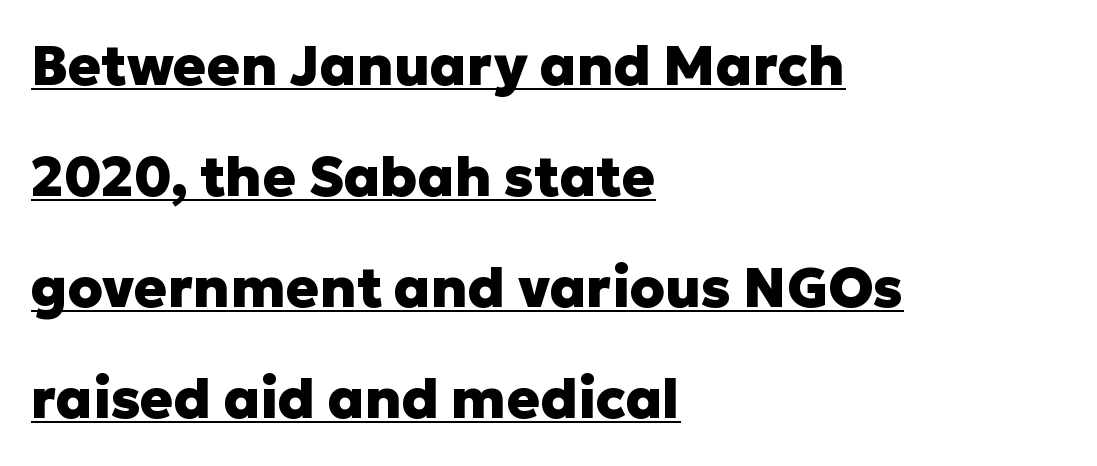
{"serif": "no", "italic": "no", "bold": "yes", "weight": "heavy", "width": "normal", "stroke_contrast": "low", "x_height": "medium", "monospaced": "no", "underline": "yes", "align": "left", "line_spacing": "loose", "line_spacing_ratio": 2.02, "letter_spacing": "normal", "letter_spacing_em": 0.0, "glyph_px": 55}
